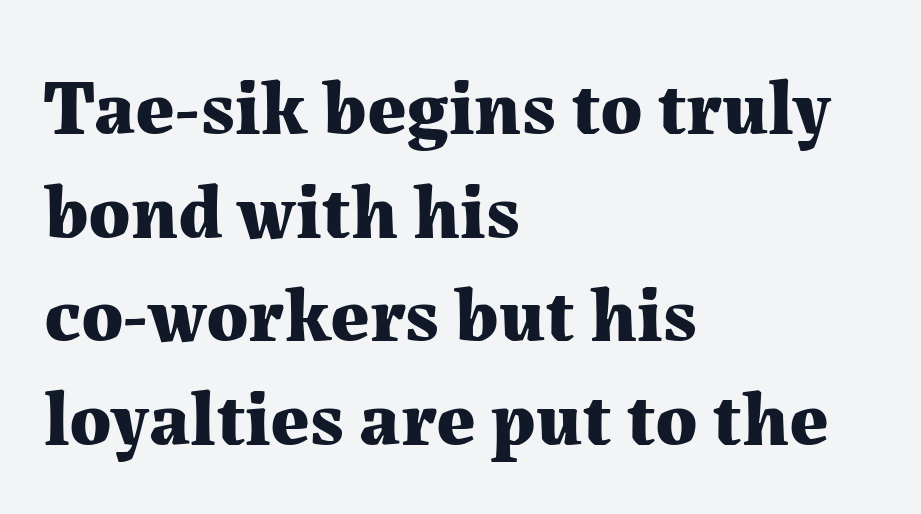
The image shows 78 px bold serif type, upright; set left-aligned, normal line spacing (1.33x), normal letter spacing, not underlined; medium stroke contrast and a medium x-height.
